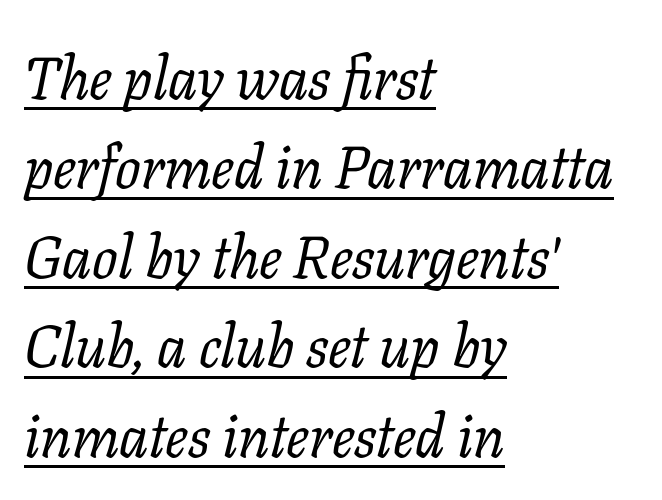
Each line starts at the same left margin while the right side varies. Does the leading feel generous? No, just average. Notice how a bar underscores the lettering throughout. The text carries the slant typical of an italic or oblique font. No letter is thick-stroked: the sample isn't bold.
